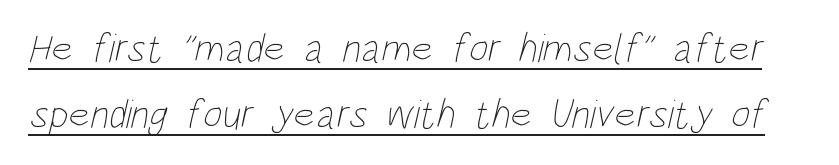
Q: Is the text bold? A: No.
Q: Is the text underlined? A: Yes.
Q: Is the spacing between letters normal or unusually wide? A: Normal.
Q: Is the spacing between lines tight, normal or loose? A: Normal.
Q: Width (condensed, normal, or wide)? A: Condensed.
Q: Stroke contrast? A: Low.
Q: x-height? A: Large.
Q: Monospaced? A: No.
